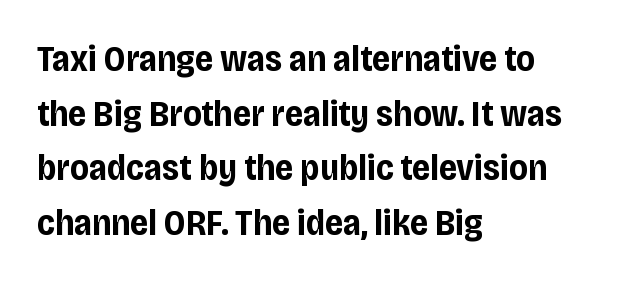
The image shows 36 px bold, condensed sans-serif type, upright; set left-aligned, normal line spacing (1.52x), normal letter spacing, not underlined; low stroke contrast and a large x-height.
